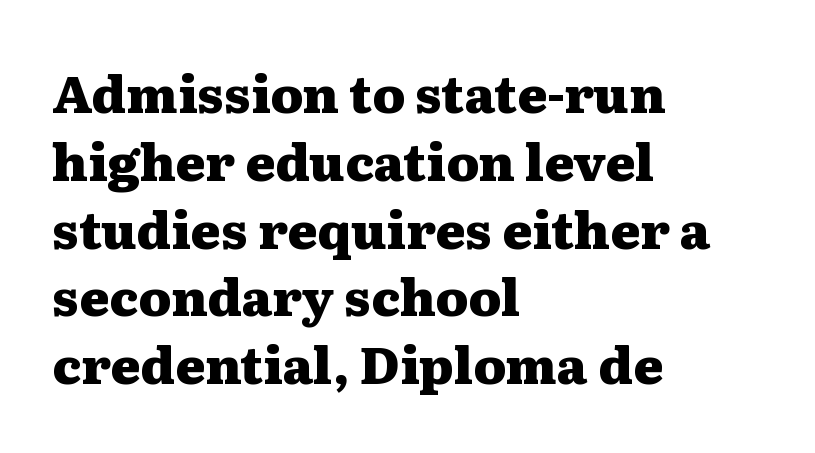
The image shows 51 px heavy, wide serif type, upright; set left-aligned, normal line spacing (1.33x), normal letter spacing, not underlined; medium stroke contrast and a medium x-height.
